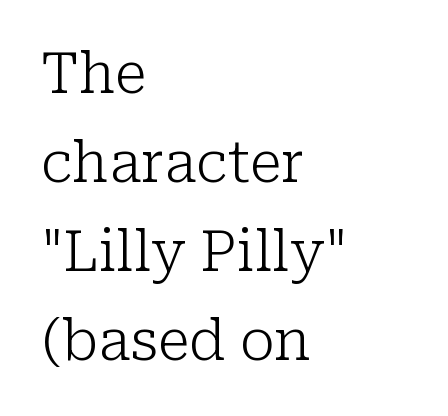
It's the straight-up-and-down kind of type. Check the space under the baseline: it is left empty. The letters look calm and open, with moderate or lighter stems. The rendering uses natural spacing where letterforms have individual widths. Yep, those are serifs on the letters.
